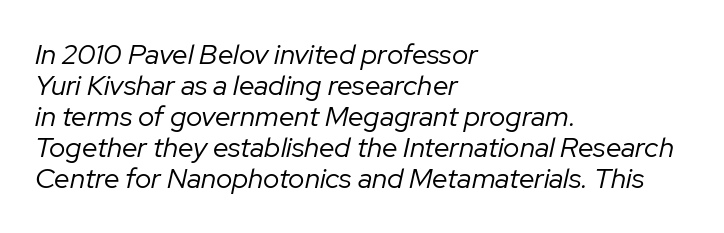
A student would call this left alignment; a typographer would say flush left, rag right. Compared with ordinary roman type, these characters are visibly tilted. The rendering keeps characters at their native spacing. Character widths vary here, with narrow letters taking less room than wide ones. The strokes are not fattened; the text isn't bold.
